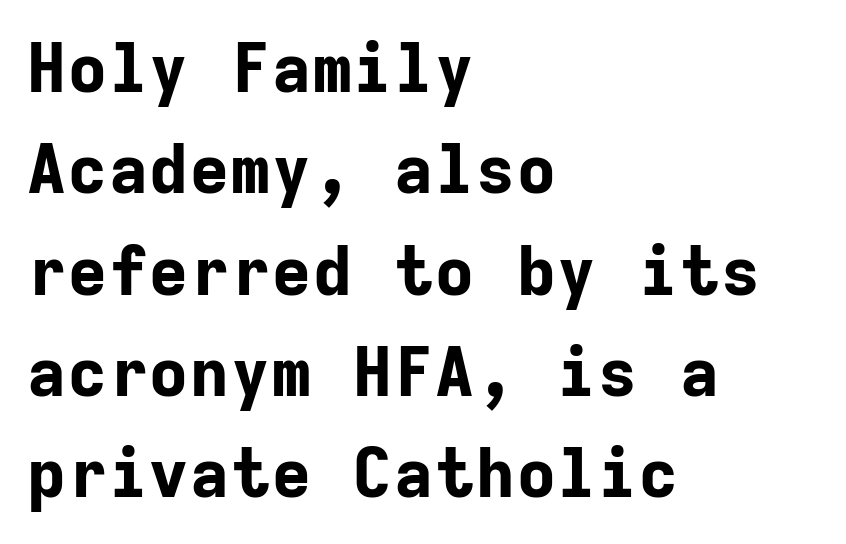
{"serif": "no", "italic": "no", "bold": "yes", "weight": "bold", "width": "normal", "stroke_contrast": "low", "x_height": "medium", "monospaced": "yes", "underline": "no", "align": "left", "line_spacing": "normal", "line_spacing_ratio": 1.49, "letter_spacing": "normal", "letter_spacing_em": 0.0, "glyph_px": 68}
